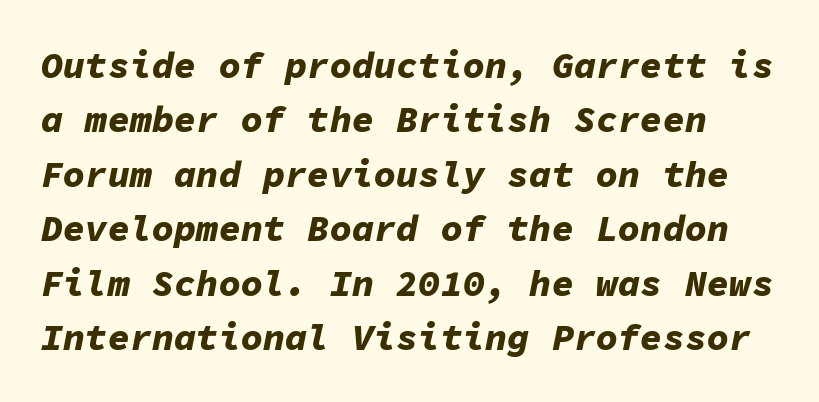
The image shows 37 px bold type, italic (leaning right), monospaced; set normal line spacing (1.47x), normal letter spacing, not underlined; low stroke contrast and a medium x-height.
